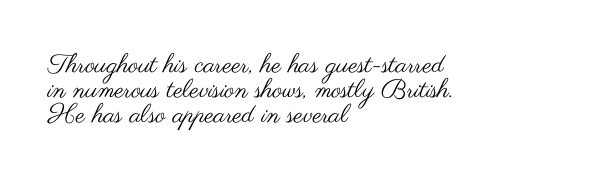
{"bold": "no", "underline": "no", "align": "left", "line_spacing": "tight", "line_spacing_ratio": 0.96, "letter_spacing": "normal", "letter_spacing_em": 0.0, "glyph_px": 26}
